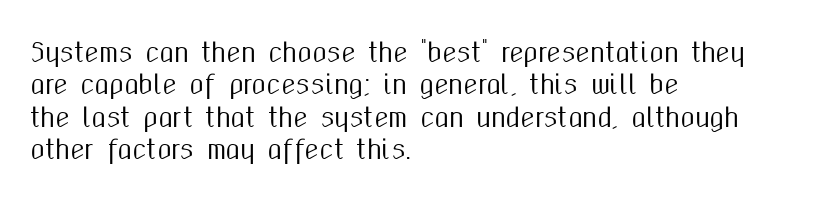
The image shows 26 px text type, upright; set left-aligned, normal line spacing (1.25x), normal letter spacing, not underlined.
